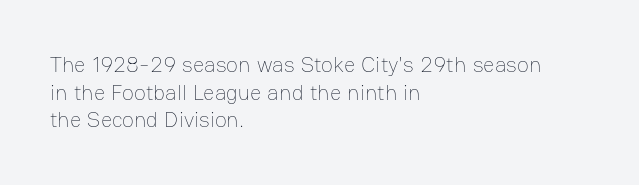
The image shows 22 px text type, upright; set left-aligned, normal line spacing (1.26x), normal letter spacing, not underlined.
